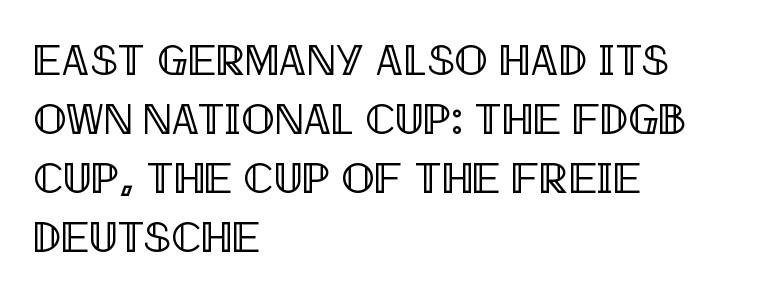
{"italic": "no", "width": "condensed", "x_height": "large", "monospaced": "no", "underline": "no", "align": "left", "line_spacing": "normal", "line_spacing_ratio": 1.34, "letter_spacing": "normal", "letter_spacing_em": 0.0, "glyph_px": 44}
